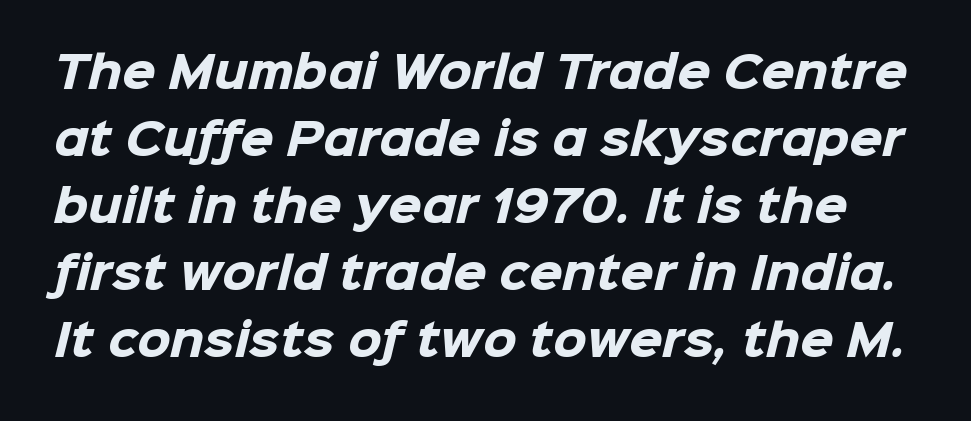
The image shows 43 px heavy sans-serif type; set normal line spacing (1.56x), normal letter spacing, not underlined; low stroke contrast and a medium x-height.
